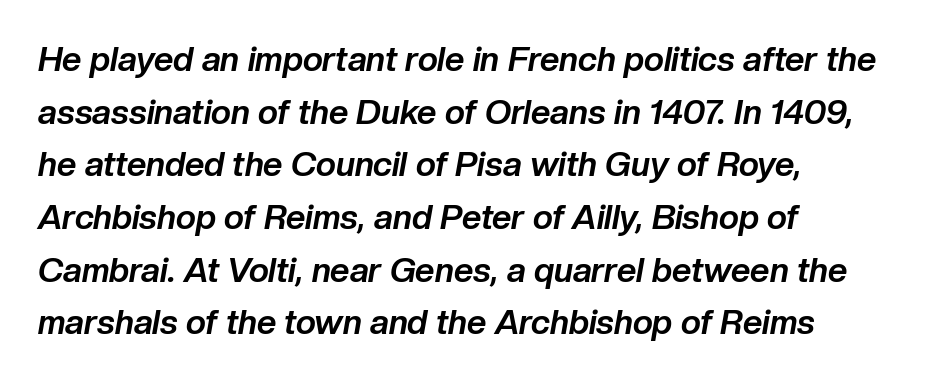
{"italic": "yes", "lean": "right", "slant_degrees": 10, "bold": "yes", "weight": "bold", "width": "normal", "stroke_contrast": "low", "x_height": "medium", "monospaced": "no", "underline": "no", "align": "left", "line_spacing": "normal", "line_spacing_ratio": 1.55, "letter_spacing": "normal", "letter_spacing_em": 0.0, "glyph_px": 34}
